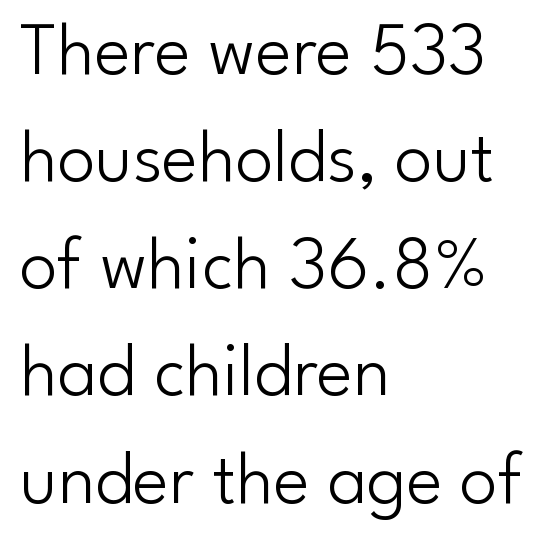
{"serif": "no", "italic": "no", "bold": "no", "weight": "light", "width": "normal", "stroke_contrast": "low", "x_height": "small", "monospaced": "no", "underline": "no", "align": "left", "line_spacing": "normal", "line_spacing_ratio": 1.41, "letter_spacing": "normal", "letter_spacing_em": 0.0, "glyph_px": 76}
